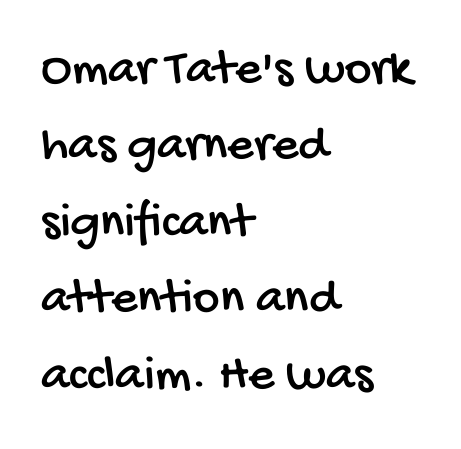
The image shows 51 px condensed sans-serif type; set left-aligned, normal line spacing (1.5x), normal letter spacing, not underlined; low stroke contrast and a large x-height.
